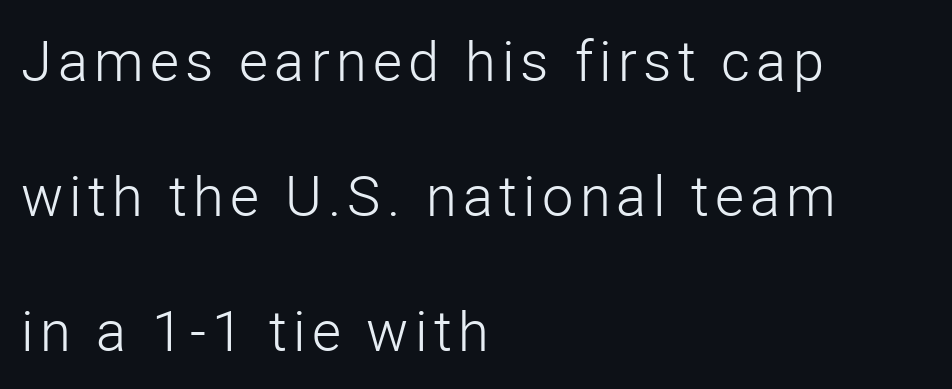
{"serif": "no", "italic": "no", "bold": "no", "weight": "light", "width": "normal", "stroke_contrast": "low", "x_height": "medium", "monospaced": "no", "underline": "no", "align": "left", "line_spacing": "loose", "line_spacing_ratio": 2.41, "glyph_px": 56}
